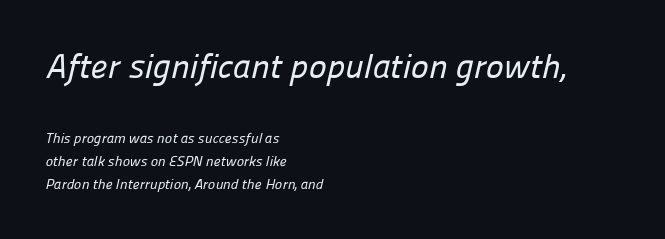
Q: Is the typeface a serif or a sans-serif typeface? A: Sans-serif.
Q: Is the text underlined? A: No.
Q: How is the paragraph aligned? A: Left-aligned.
Q: Is the spacing between letters normal or unusually wide? A: Normal.
Q: Is the spacing between lines tight, normal or loose? A: Normal.
Q: Which block of text is set in a larger size, the first (top) or the second (bottom)? A: The first (top) one.
Q: Width (condensed, normal, or wide)? A: Normal.
Q: Stroke contrast? A: Low.
Q: x-height? A: Medium.
Q: Monospaced? A: No.
